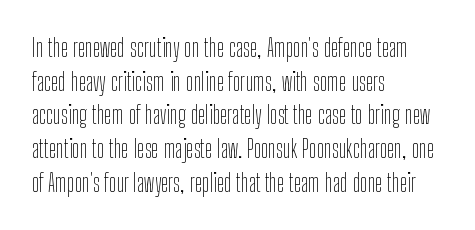
Honestly, there is no underline to notice here at all. When letters stand straight like this, we call the style roman or upright. The passage shown stacks its lines at a standard gap. Horizontal alignment here is leftward, the default for most running prose. Ink coverage per letter is moderate at most.
